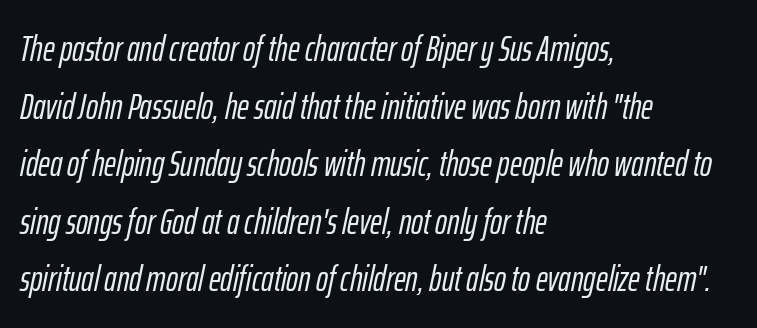
{"italic": "yes", "lean": "right", "slant_degrees": 12, "width": "condensed", "stroke_contrast": "low", "x_height": "medium", "monospaced": "no", "underline": "no", "align": "left", "line_spacing": "normal", "line_spacing_ratio": 1.6, "letter_spacing": "normal", "letter_spacing_em": 0.0, "glyph_px": 36}
